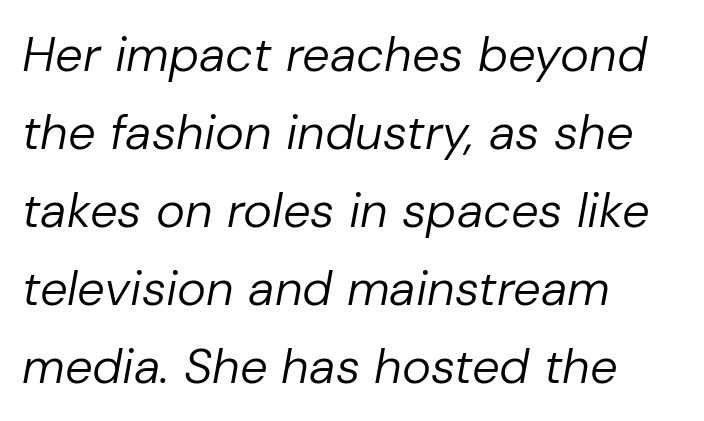
Q: Is the text bold? A: No.
Q: Is the text italic (slanted)? A: Yes, it leans right by about 10 degrees.
Q: Is the text underlined? A: No.
Q: How is the paragraph aligned? A: Left-aligned.
Q: Is the spacing between letters normal or unusually wide? A: Normal.
Q: Is the spacing between lines tight, normal or loose? A: Normal.
Q: Width (condensed, normal, or wide)? A: Normal.
Q: Stroke contrast? A: Low.
Q: x-height? A: Medium.
Q: Monospaced? A: No.
